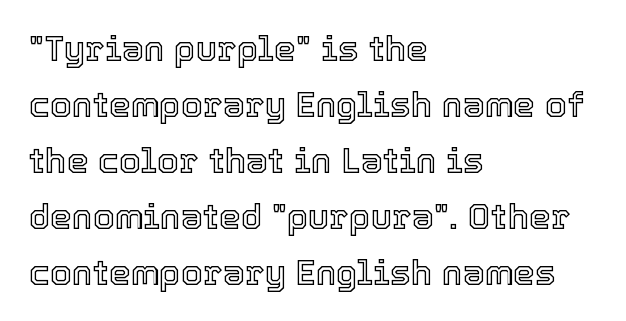
Q: Is the text italic (slanted)? A: No, it is upright.
Q: Is the text underlined? A: No.
Q: How is the paragraph aligned? A: Left-aligned.
Q: Is the spacing between letters normal or unusually wide? A: Normal.
Q: Is the spacing between lines tight, normal or loose? A: Normal.
Q: Width (condensed, normal, or wide)? A: Normal.
Q: x-height? A: Medium.
Q: Monospaced? A: No.
